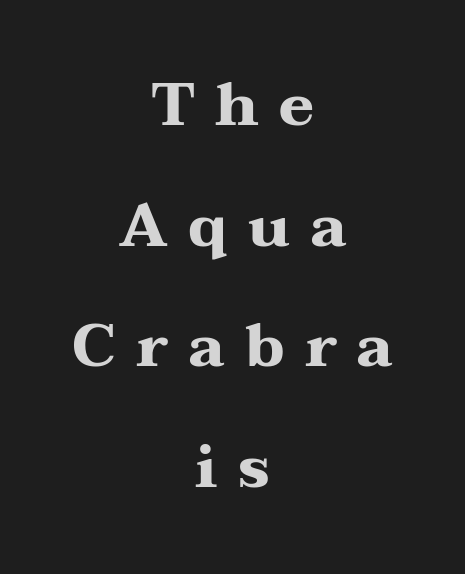
The image shows 60 px heavy, wide serif type, upright; set centered, loose line spacing (2.01x), unusually wide letter spacing (+0.34 em), not underlined; medium stroke contrast and a medium x-height.
